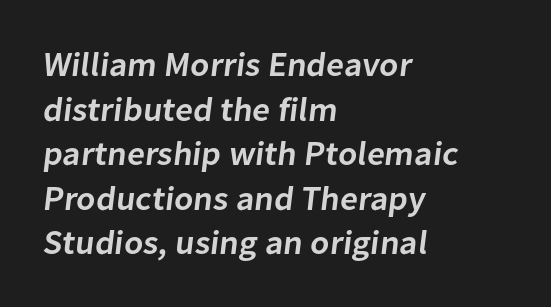
Q: Is the text bold? A: Semi-bold.
Q: Is the typeface a serif or a sans-serif typeface? A: Sans-serif.
Q: Is the text underlined? A: No.
Q: How is the paragraph aligned? A: Left-aligned.
Q: Is the spacing between letters normal or unusually wide? A: Normal.
Q: Is the spacing between lines tight, normal or loose? A: Normal.
Q: Width (condensed, normal, or wide)? A: Normal.
Q: Stroke contrast? A: Low.
Q: x-height? A: Medium.
Q: Monospaced? A: No.
